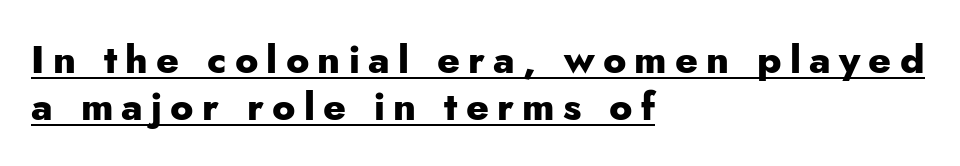
{"serif": "no", "italic": "no", "bold": "yes", "weight": "heavy", "width": "normal", "stroke_contrast": "low", "x_height": "small", "monospaced": "no", "underline": "yes", "align": "left", "line_spacing_ratio": 1.2, "letter_spacing": "wide", "letter_spacing_em": 0.21, "glyph_px": 39}
